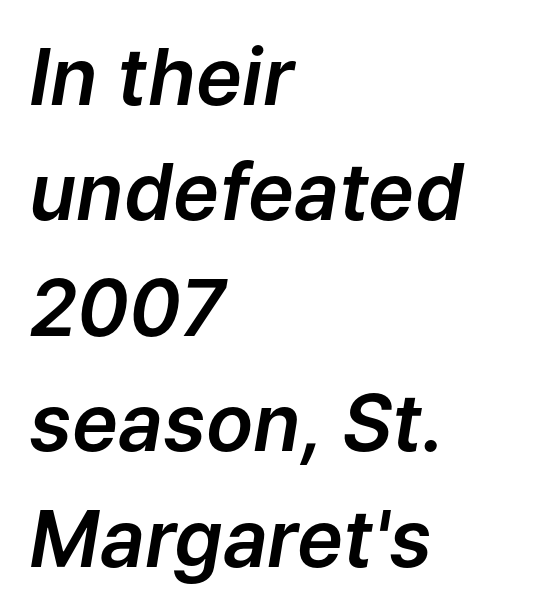
The image shows 78 px text type, italic (leaning right); set left-aligned, normal line spacing (1.48x), normal letter spacing, not underlined; low stroke contrast and a medium x-height.
